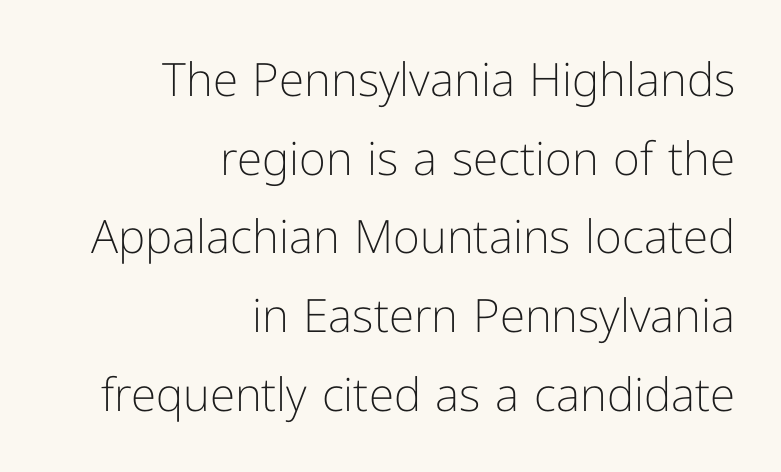
Quick note: underline off. The face used here is proportionally spaced, like ordinary book or web type. Serifs: no, the terminals of the letterforms are clean. No extra tracking has been applied to these lines.
